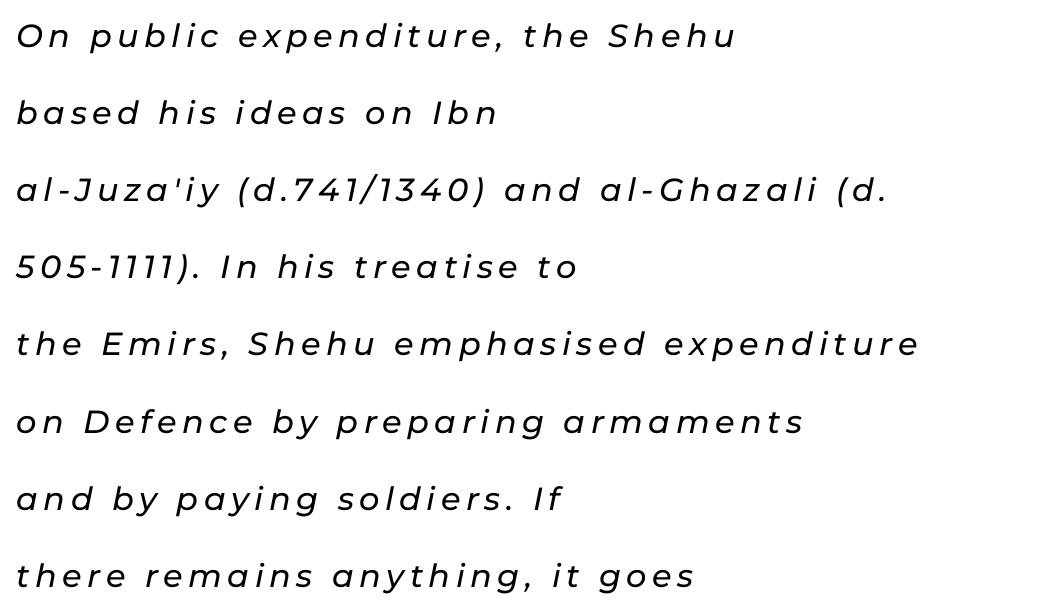
This is oblique type, the kind used for emphasis or titles. What's the leading like? Stretched, with rows far apart. Note the varied advance widths — an 'i' is clearly narrower than an 'm'. The ragged edge is on the right, which tells us the setting is flush left. Check under the words: just untouched page.
